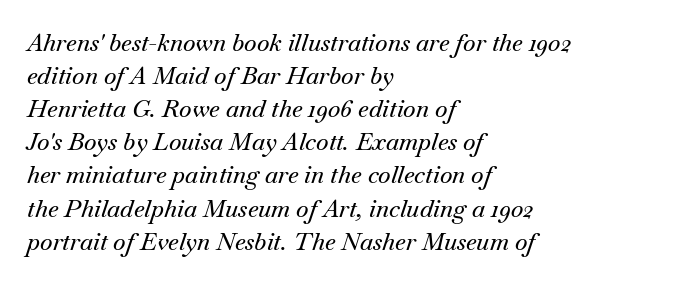
Notice how descenders clear the ascenders below comfortably — that's standard leading. Teacher's note: observe the even left margin — that is flush-left alignment. Honestly, there is no underline to notice here at all. The letters are slanted; this is an italic face.
